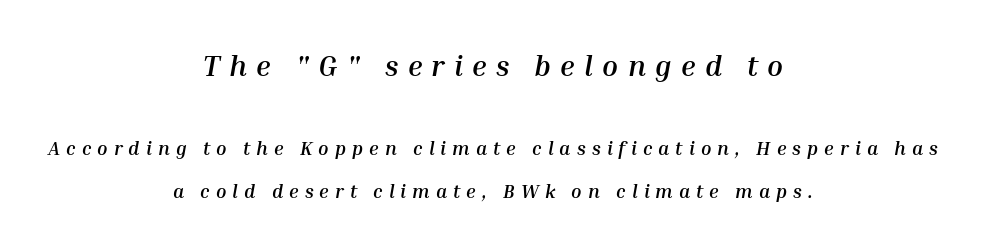
Airy leading. Caption: multi-line text, centered on the measure. A bare baseline throughout the passage. Bold? Absolutely — the strokes are thick and heavy. Is this a fixed-width face? No — the glyphs have proportional, varying widths. Tracking value appears strongly positive — letters spread wide.
